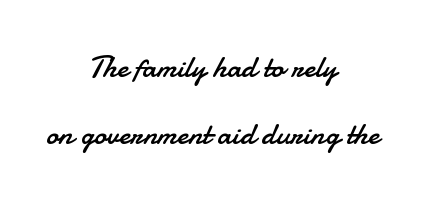
These lines are rendered in a variable-pitch font. A typesetter would call this zero additional tracking. Serif or sans? Sans — the stroke terminals are bare.
